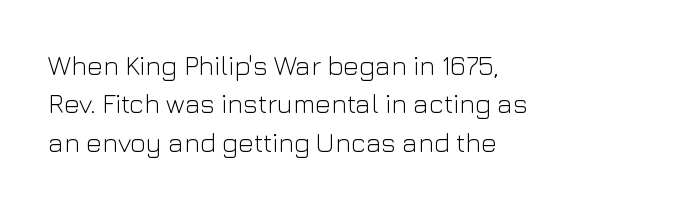
Q: Is the text bold? A: No.
Q: Is the text italic (slanted)? A: No, it is upright.
Q: Is the text underlined? A: No.
Q: How is the paragraph aligned? A: Left-aligned.
Q: Is the spacing between letters normal or unusually wide? A: Normal.
Q: Is the spacing between lines tight, normal or loose? A: Normal.
